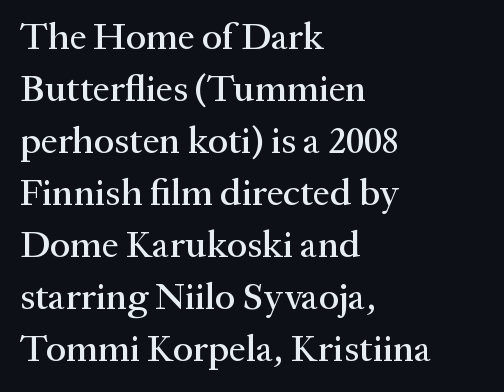
Q: Is the text italic (slanted)? A: No, it is upright.
Q: Is the typeface a serif or a sans-serif typeface? A: Serif.
Q: Is the text underlined? A: No.
Q: How is the paragraph aligned? A: Left-aligned.
Q: Is the spacing between letters normal or unusually wide? A: Normal.
Q: Is the spacing between lines tight, normal or loose? A: Normal.
Q: Width (condensed, normal, or wide)? A: Normal.
Q: Stroke contrast? A: Medium.
Q: x-height? A: Medium.
Q: Monospaced? A: No.
